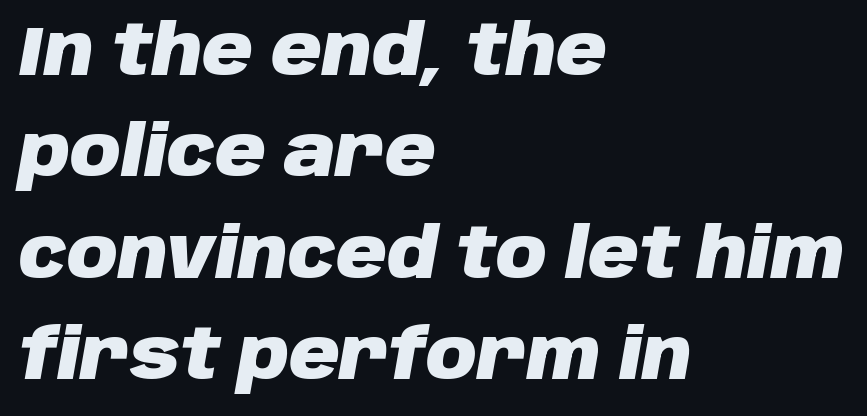
{"italic": "yes", "lean": "right", "slant_degrees": 10, "bold": "yes", "weight": "heavy", "width": "normal", "stroke_contrast": "low", "x_height": "large", "monospaced": "no", "underline": "no", "align": "left", "line_spacing": "normal", "line_spacing_ratio": 1.45, "letter_spacing": "normal", "letter_spacing_em": 0.0, "glyph_px": 70}
